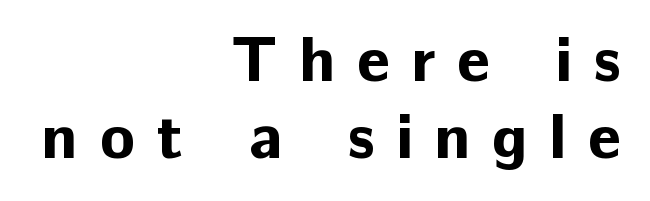
The image shows 64 px bold sans-serif type, upright; set right-aligned, line spacing 1.21x, unusually wide letter spacing (+0.34 em), not underlined; low stroke contrast and a medium x-height.
